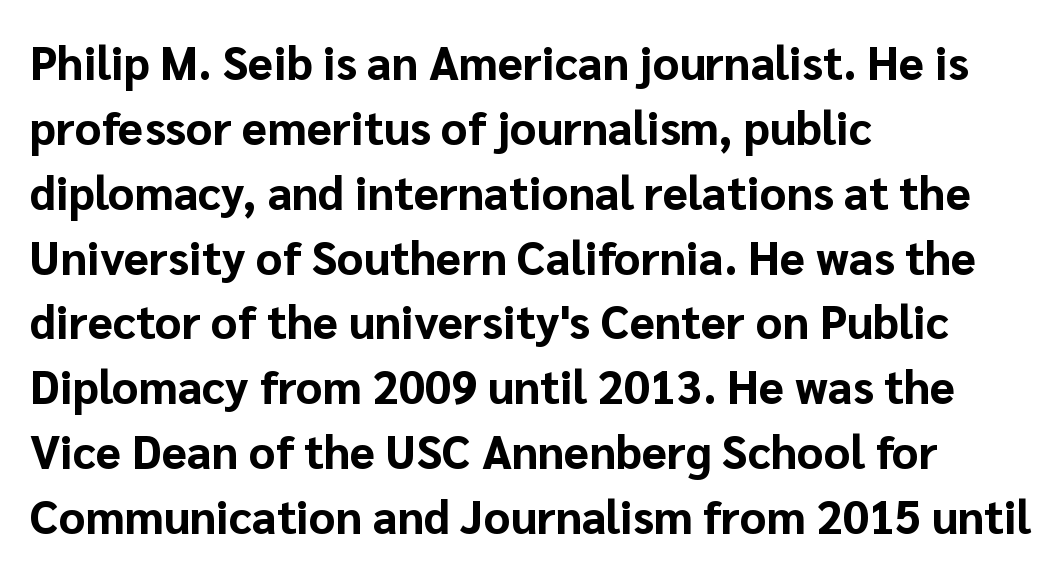
Visually the block forms a straight wall on the left and a jagged coastline on the right. The line texture is even and compact thanks to regular tracking. Does the type have serifs? No, each stem ends abruptly. The typesetting leans heavy: a genuine bold. Regular leading. The zone under the glyphs is completely vacant.
